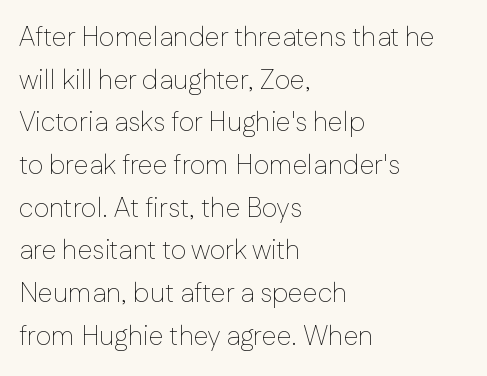
{"italic": "no", "bold": "no", "underline": "no", "align": "left", "line_spacing": "normal", "line_spacing_ratio": 1.58, "letter_spacing": "normal", "letter_spacing_em": 0.0, "glyph_px": 27}
